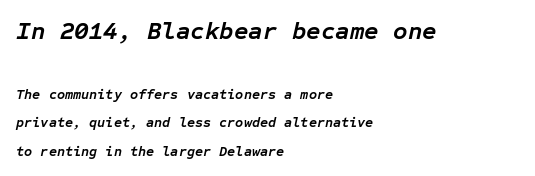
Words appear dense and cohesive because spacing is normal. In terms of weight, the rendering is a true, heavy bold. Unmarked baselines from the first word to the last. The face used here appears at its bigger size in the upper chunk.
